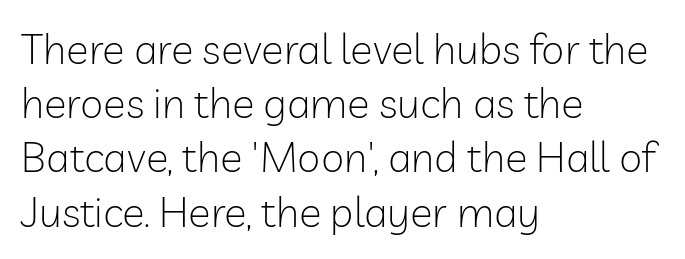
{"serif": "no", "italic": "no", "bold": "no", "weight": "light", "width": "normal", "stroke_contrast": "low", "x_height": "medium", "monospaced": "no", "underline": "no", "align": "left", "line_spacing": "normal", "line_spacing_ratio": 1.29, "letter_spacing": "normal", "letter_spacing_em": 0.0, "glyph_px": 42}
